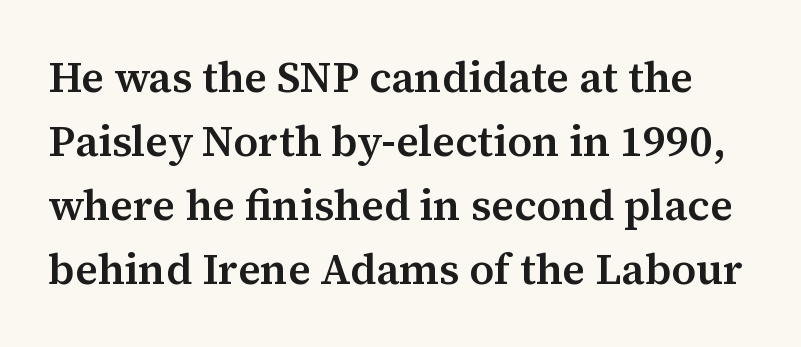
Characters remain perfectly vertical along every line. The face used here is proportionally spaced, like ordinary book or web type. Only glyphs here, with clear space below each row. The leading is moderate, giving the passage an even texture. The type is set solid horizontally, with unmodified tracking. Look at the bottom of the vertical strokes: they flare into serifs here.
